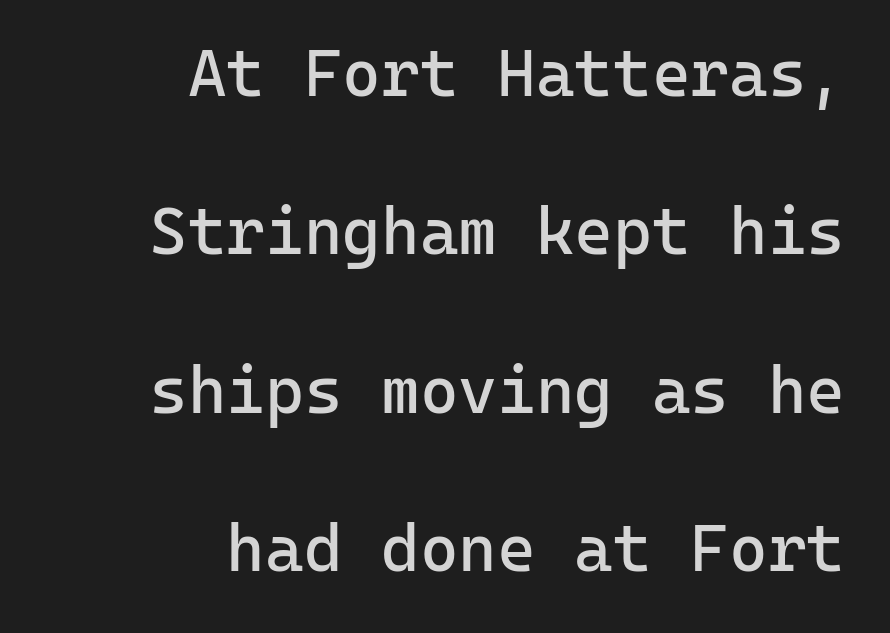
What stands out about the letter spacing? Nothing — it is the standard amount. Does the type have serifs? No, each stem ends abruptly. Characters remain perfectly vertical along every line. Here the designer chose a console-style face with uniform glyph widths. The lines are quadded right.
